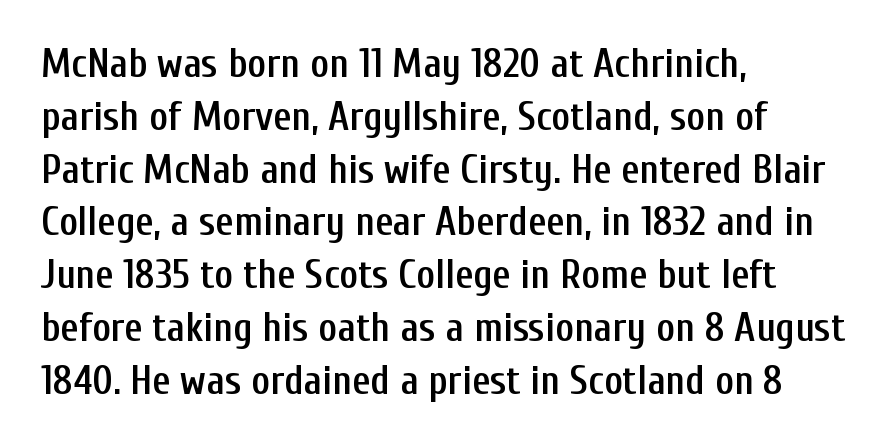
Underlining? Definitely not there. Semibold letterforms, between regular and bold. Visually the block forms a straight wall on the left and a jagged coastline on the right. You could not count columns in this text — the font is proportionally spaced.
